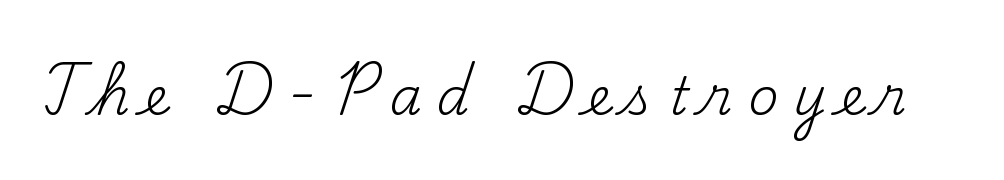
{"serif": "yes", "bold": "no", "weight": "regular", "width": "normal", "stroke_contrast": "medium", "x_height": "small", "monospaced": "no", "underline": "no", "letter_spacing": "wide", "letter_spacing_em": 0.28, "glyph_px": 52}
